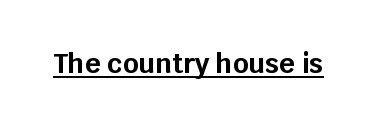
Q: Is the text bold? A: Yes.
Q: Is the text italic (slanted)? A: No, it is upright.
Q: Is the text underlined? A: Yes.
Q: Is the spacing between letters normal or unusually wide? A: Normal.
